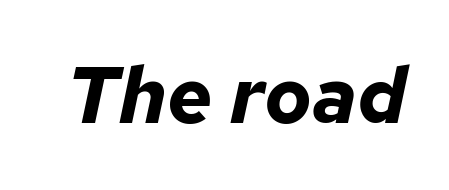
The baseline area is clear. Summary of weight: heavy, a full bold. Default kerning and tracking; the words read as compact shapes. The font's italic variant was chosen for this text.
